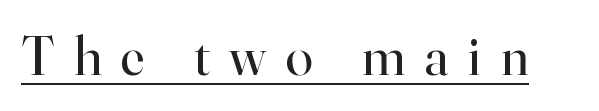
This sample uses a serif face. Counters stay open thanks to moderate or lighter strokes. Think of a printed novel: that variable character pitch is what you see here. Look at the tracking — it's clearly loosened, letters drifting apart. The face used here appears with an underline applied.
